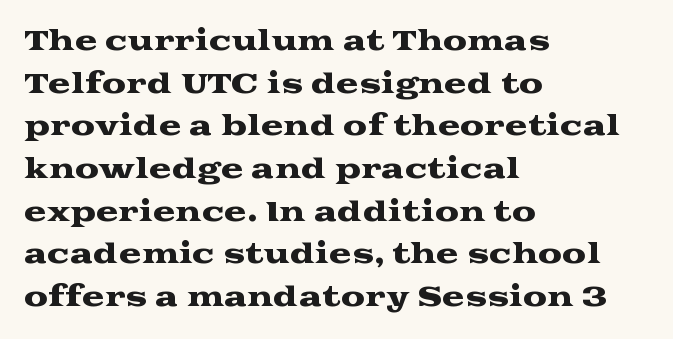
The words here are not underlined. Upright lettering throughout. This rendering leaves character spacing at its baseline value. These lines stack with their left ends in a neat column. Vertical spacing — default.
